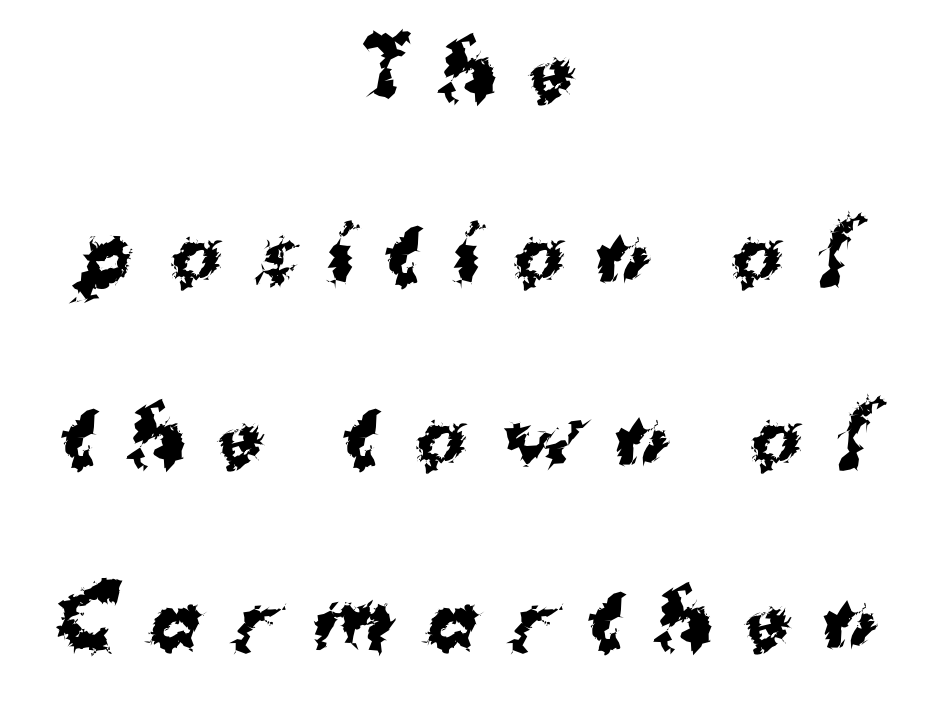
{"serif": "no", "bold": "yes", "weight": "bold", "width": "normal", "stroke_contrast": "medium", "x_height": "medium", "monospaced": "no", "underline": "no", "align": "center", "line_spacing": "loose", "line_spacing_ratio": 2.41, "letter_spacing": "wide", "letter_spacing_em": 0.44, "glyph_px": 76}
